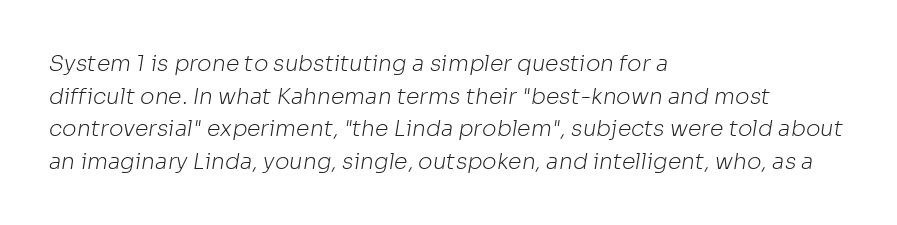
{"bold": "no", "underline": "no", "align": "left", "line_spacing": "normal", "line_spacing_ratio": 1.48, "letter_spacing": "normal", "letter_spacing_em": 0.0, "glyph_px": 22}
